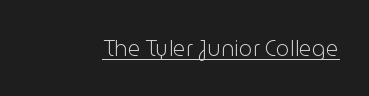
Does a line run under the words? Yes, clearly. Each word holds together tightly as a unit, with standard inter-letter gaps. When letters stand straight like this, we call the style roman or upright. Compared with a typical body face, this is equally light or lighter still.
